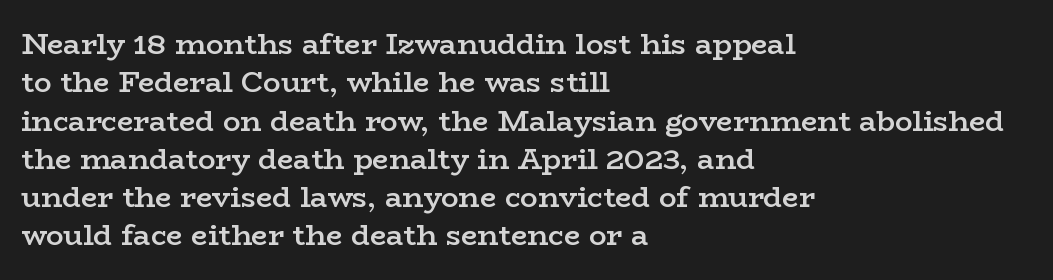
Examine the stroke ends and you'll spot serifs. Lines of text with bare space underneath. This sample has the flowing, uneven cadence of proportional lettering. The specimen reads as upright at a glance. This rendering uses left alignment, leaving the right contour irregular.
